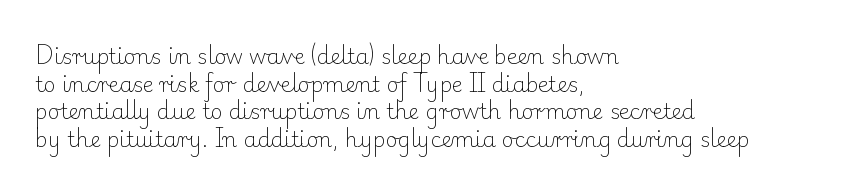
Q: Is the text bold? A: No.
Q: Is the text italic (slanted)? A: No, it is upright.
Q: Is the text underlined? A: No.
Q: How is the paragraph aligned? A: Left-aligned.
Q: Is the spacing between letters normal or unusually wide? A: Normal.
Q: Is the spacing between lines tight, normal or loose? A: Normal.
